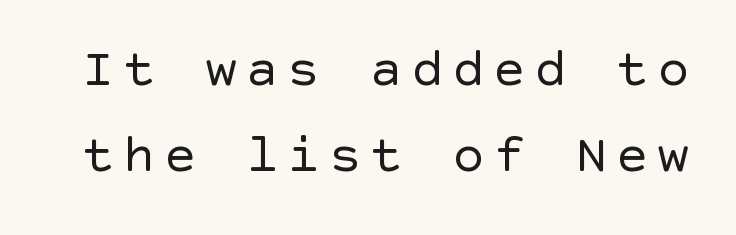
The image shows 54 px regular-weight sans-serif type, upright; set normal line spacing (1.59x), not underlined; a large x-height.
